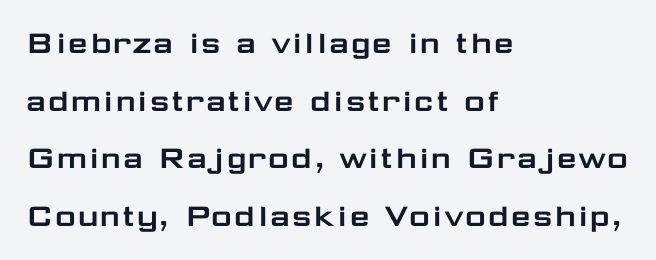
{"serif": "no", "italic": "no", "width": "wide", "stroke_contrast": "low", "x_height": "medium", "monospaced": "no", "underline": "no", "align": "left", "line_spacing": "normal", "line_spacing_ratio": 1.6, "letter_spacing": "normal", "letter_spacing_em": 0.0, "glyph_px": 36}
